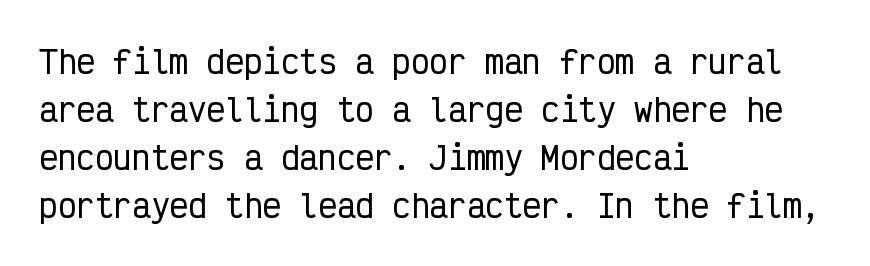
The image shows 31 px condensed sans-serif type, upright, monospaced; set left-aligned, normal line spacing (1.55x), normal letter spacing, not underlined; low stroke contrast and a medium x-height.
